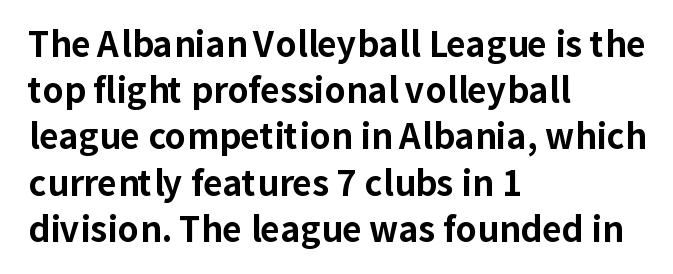
Q: Is the text bold? A: Yes.
Q: Is the text italic (slanted)? A: No, it is upright.
Q: Is the typeface a serif or a sans-serif typeface? A: Sans-serif.
Q: Is the text underlined? A: No.
Q: How is the paragraph aligned? A: Left-aligned.
Q: Is the spacing between letters normal or unusually wide? A: Normal.
Q: Is the spacing between lines tight, normal or loose? A: Normal.
Q: Width (condensed, normal, or wide)? A: Normal.
Q: Stroke contrast? A: Low.
Q: x-height? A: Medium.
Q: Monospaced? A: No.
